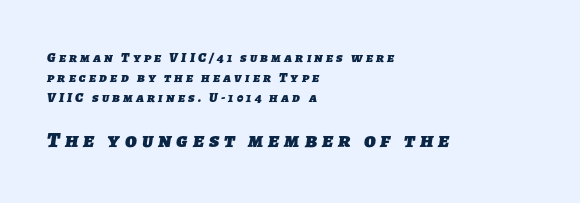
The image shows 22 px bold type; set left-aligned, normal line spacing (1.42x), unusually wide letter spacing (+0.23 em), not underlined; the second (bottom) block is 1.57x larger.
